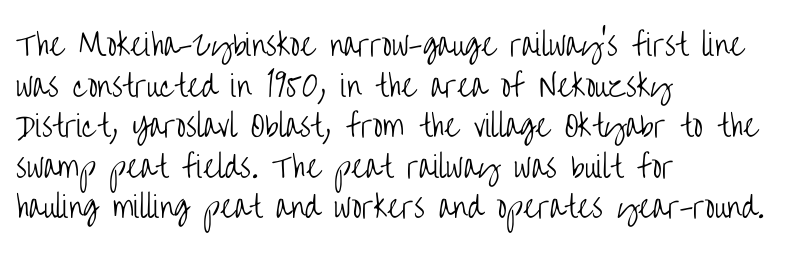
Letters have the restrained weight of plain body copy at most. Character widths vary here, with narrow letters taking less room than wide ones. Observe the ordinary spacing: letters are neighbours, not strangers. A student would call this left alignment; a typographer would say flush left, rag right. Regarding leading, the lines here are spaced in the standard way.
